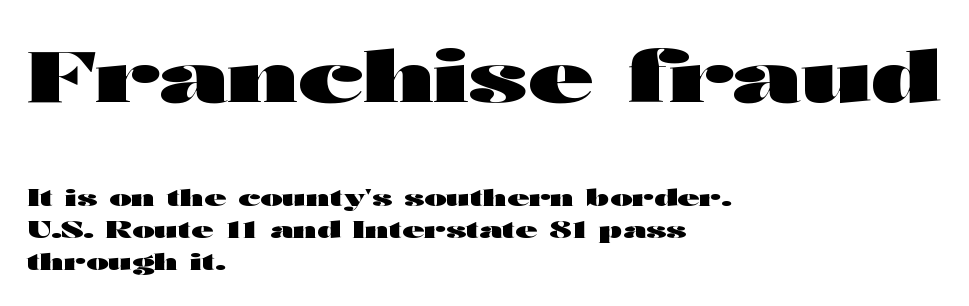
Chunky letters — that's bold for sure. Each row of text sits above clean, open space. These lines keep a tight, regular rhythm from letter to letter. The rendering uses a moderate line-height, typical for paragraphs. Casual observation: everything's shoved over to the left.
